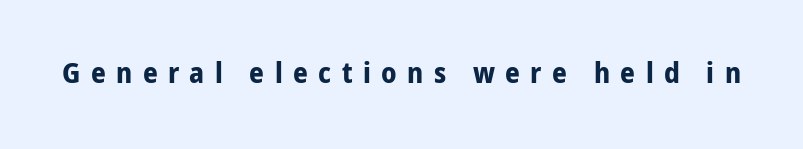
{"serif": "no", "italic": "no", "bold": "yes", "weight": "bold", "width": "condensed", "stroke_contrast": "low", "x_height": "medium", "monospaced": "no", "underline": "no", "letter_spacing": "wide", "letter_spacing_em": 0.36, "glyph_px": 29}
